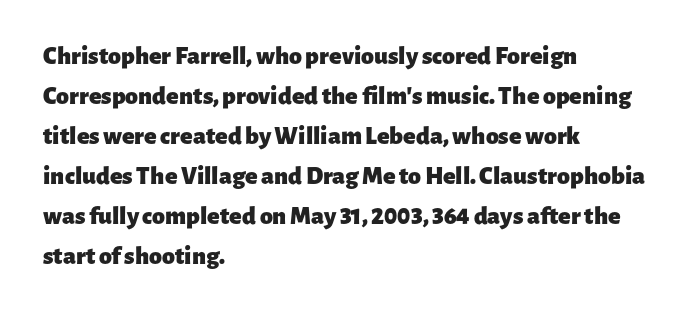
The image shows 26 px bold type, upright; set left-aligned, normal line spacing (1.54x), normal letter spacing, not underlined.
